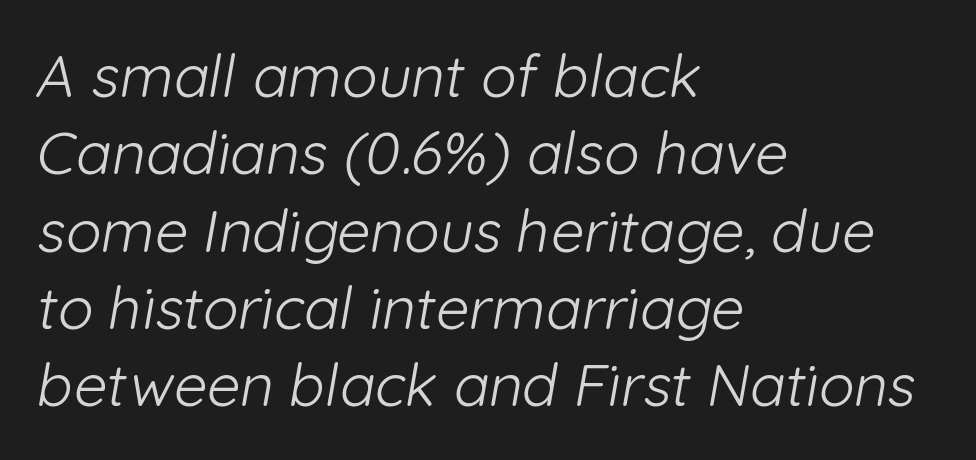
Q: Is the text bold? A: No.
Q: Is the typeface a serif or a sans-serif typeface? A: Sans-serif.
Q: Is the text underlined? A: No.
Q: How is the paragraph aligned? A: Left-aligned.
Q: Is the spacing between letters normal or unusually wide? A: Normal.
Q: Is the spacing between lines tight, normal or loose? A: Normal.
Q: Width (condensed, normal, or wide)? A: Normal.
Q: Stroke contrast? A: Low.
Q: x-height? A: Medium.
Q: Monospaced? A: No.
